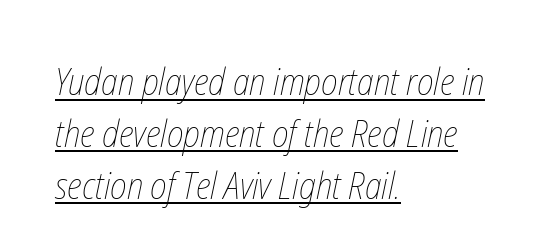
Q: Is the text bold? A: No.
Q: Is the text underlined? A: Yes.
Q: How is the paragraph aligned? A: Left-aligned.
Q: Is the spacing between letters normal or unusually wide? A: Normal.
Q: Is the spacing between lines tight, normal or loose? A: Normal.
Q: Width (condensed, normal, or wide)? A: Condensed.
Q: Stroke contrast? A: Low.
Q: x-height? A: Medium.
Q: Monospaced? A: No.
